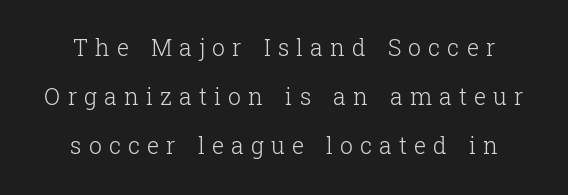
The image shows 23 px text type, upright; set centered, loose line spacing (2.12x), unusually wide letter spacing (+0.31 em), not underlined.
